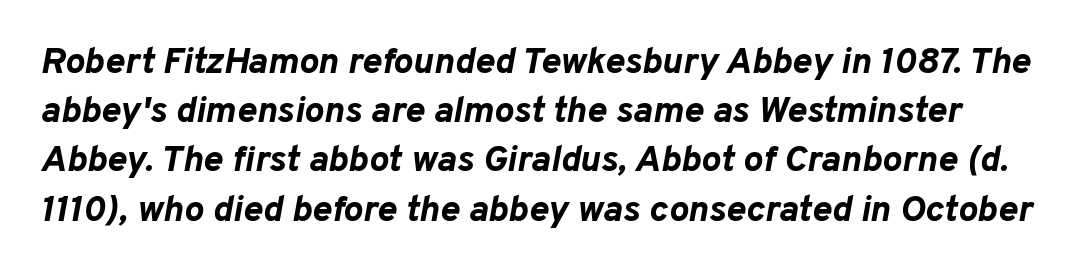
{"italic": "yes", "lean": "right", "slant_degrees": 10, "bold": "yes", "weight": "bold", "width": "normal", "stroke_contrast": "low", "x_height": "medium", "monospaced": "no", "underline": "no", "line_spacing": "normal", "line_spacing_ratio": 1.33, "letter_spacing": "normal", "letter_spacing_em": 0.0, "glyph_px": 37}
